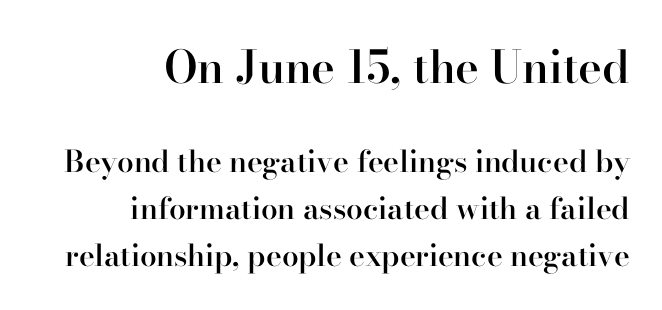
Scale decreases going downward across the two blocks. Posture: vertical. Baseline-to-baseline distance is the conventional proportion of letter height. Only glyphs here, with clear space below each row. The face used here is proportionally spaced, like ordinary book or web type.
